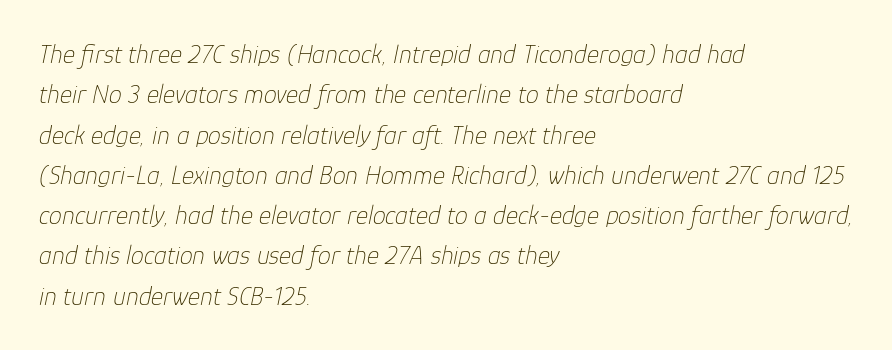
Q: Is the text bold? A: No.
Q: Is the text italic (slanted)? A: Yes, it leans right by about 12 degrees.
Q: Is the text underlined? A: No.
Q: How is the paragraph aligned? A: Left-aligned.
Q: Is the spacing between letters normal or unusually wide? A: Normal.
Q: Is the spacing between lines tight, normal or loose? A: Normal.
